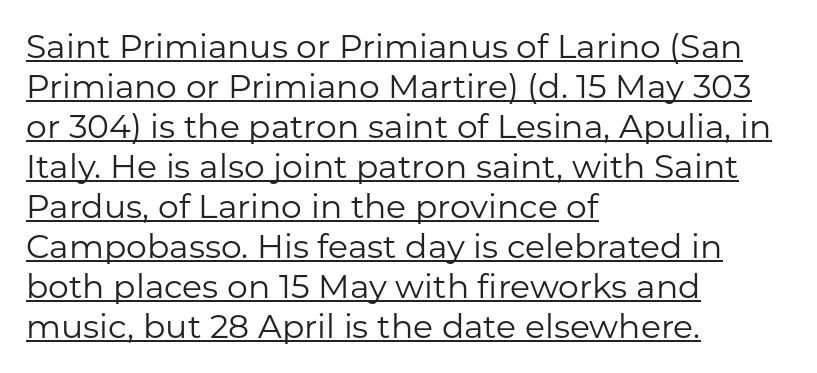
Spacing verdict: proportional, widths tailored to each character. Compared with undecorated copy, this sample adds a rule below the words. The strokes carry an ordinary text weight at most. To sum up the face: it is a sans, with no serifs. These lines stack with their left ends in a neat column. Tracking here is standard; glyphs follow each other at the usual distance.
